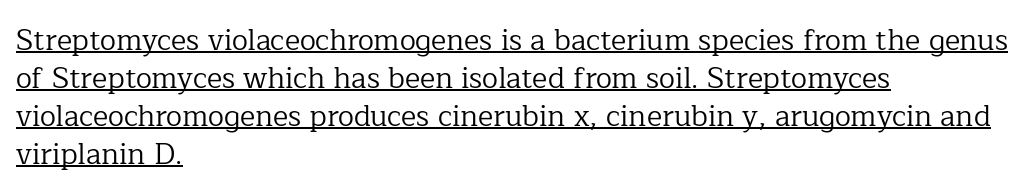
Q: Is the text bold? A: No.
Q: Is the text italic (slanted)? A: No, it is upright.
Q: Is the typeface a serif or a sans-serif typeface? A: Serif.
Q: Is the text underlined? A: Yes.
Q: How is the paragraph aligned? A: Left-aligned.
Q: Is the spacing between letters normal or unusually wide? A: Normal.
Q: Is the spacing between lines tight, normal or loose? A: Normal.
Q: Width (condensed, normal, or wide)? A: Normal.
Q: Stroke contrast? A: Low.
Q: x-height? A: Medium.
Q: Monospaced? A: No.
